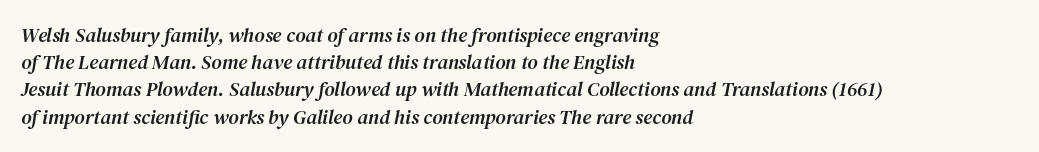
{"italic": "yes", "lean": "right", "slant_degrees": 12, "underline": "no", "align": "left", "line_spacing": "normal", "line_spacing_ratio": 1.36, "letter_spacing": "normal", "letter_spacing_em": 0.0, "glyph_px": 20}
